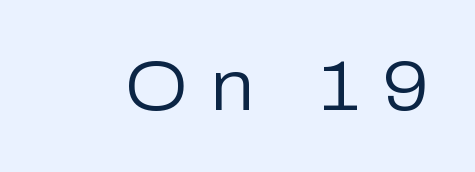
Q: Is the text bold? A: No.
Q: Is the text italic (slanted)? A: No, it is upright.
Q: Is the typeface a serif or a sans-serif typeface? A: Sans-serif.
Q: Is the text underlined? A: No.
Q: Is the spacing between letters normal or unusually wide? A: Unusually wide.
Q: Width (condensed, normal, or wide)? A: Normal.
Q: Stroke contrast? A: Low.
Q: x-height? A: Medium.
Q: Monospaced? A: No.
